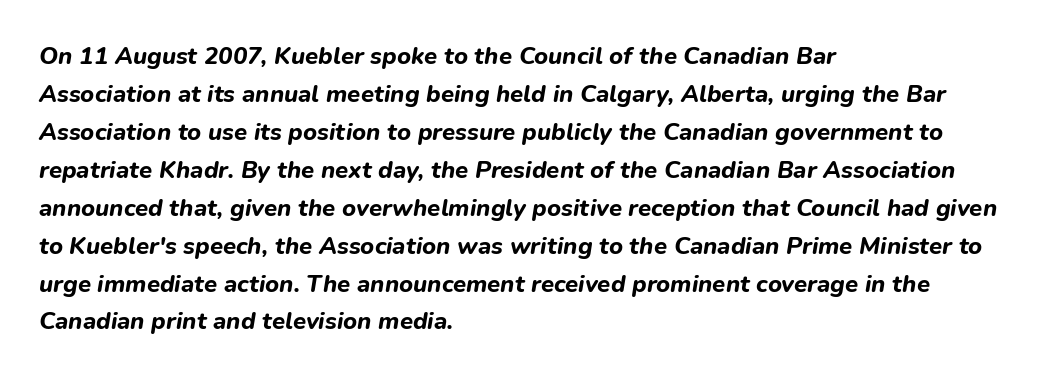
Q: Is the text bold? A: Yes.
Q: Is the text italic (slanted)? A: Yes, it leans right by about 9 degrees.
Q: Is the text underlined? A: No.
Q: How is the paragraph aligned? A: Left-aligned.
Q: Is the spacing between letters normal or unusually wide? A: Normal.
Q: Is the spacing between lines tight, normal or loose? A: Normal.
